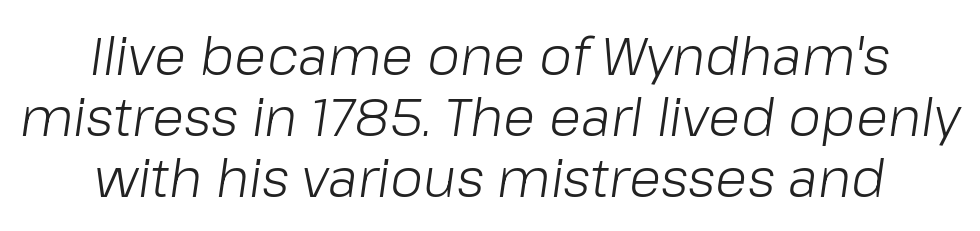
The image shows 53 px light type, italic (leaning right); set centered, tight line spacing (1.15x), normal letter spacing, not underlined; low stroke contrast and a medium x-height.
